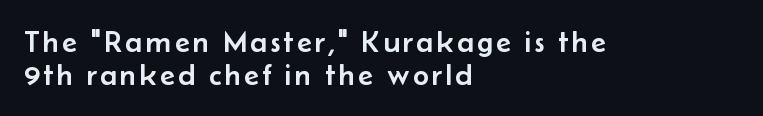
Q: Is the text italic (slanted)? A: No, it is upright.
Q: Is the typeface a serif or a sans-serif typeface? A: Sans-serif.
Q: Is the text underlined? A: No.
Q: How is the paragraph aligned? A: Left-aligned.
Q: Is the spacing between lines tight, normal or loose? A: Tight.
Q: Width (condensed, normal, or wide)? A: Normal.
Q: Stroke contrast? A: Low.
Q: x-height? A: Small.
Q: Monospaced? A: No.
